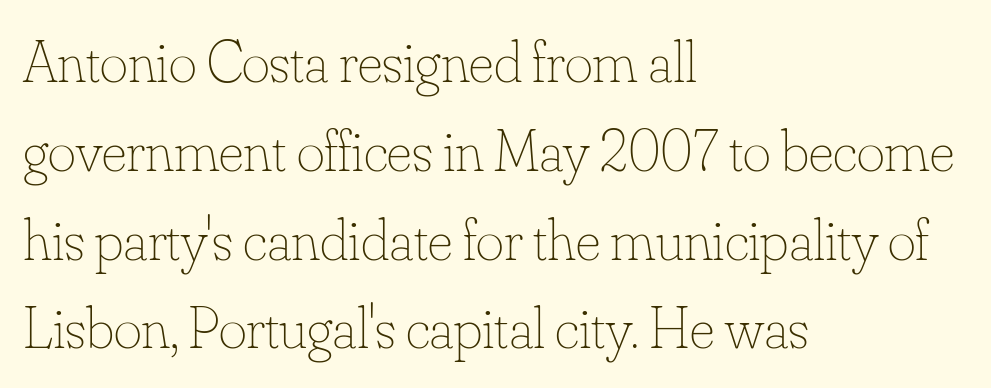
Q: Is the text bold? A: No.
Q: Is the text italic (slanted)? A: No, it is upright.
Q: Is the text underlined? A: No.
Q: How is the paragraph aligned? A: Left-aligned.
Q: Is the spacing between letters normal or unusually wide? A: Normal.
Q: Is the spacing between lines tight, normal or loose? A: Normal.
Q: Width (condensed, normal, or wide)? A: Normal.
Q: Stroke contrast? A: Low.
Q: x-height? A: Small.
Q: Monospaced? A: No.
